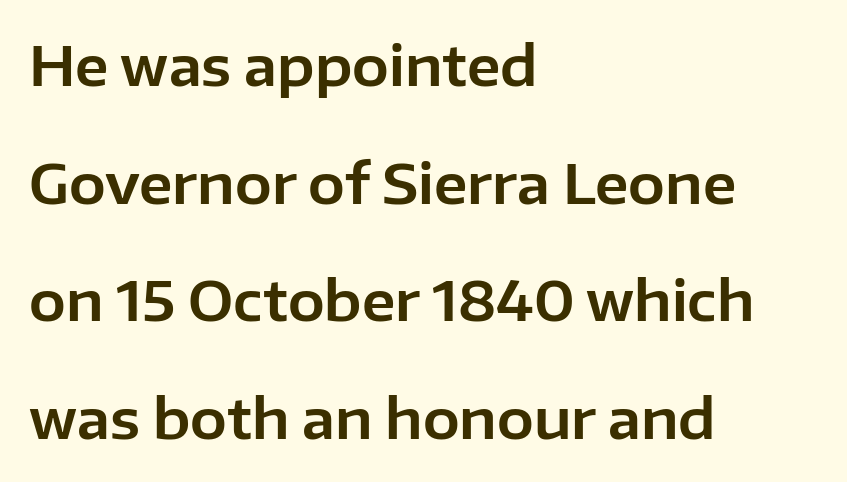
Q: Is the text italic (slanted)? A: No, it is upright.
Q: Is the typeface a serif or a sans-serif typeface? A: Sans-serif.
Q: Is the text underlined? A: No.
Q: How is the paragraph aligned? A: Left-aligned.
Q: Is the spacing between letters normal or unusually wide? A: Normal.
Q: Is the spacing between lines tight, normal or loose? A: Loose.
Q: Width (condensed, normal, or wide)? A: Normal.
Q: Stroke contrast? A: Low.
Q: x-height? A: Medium.
Q: Monospaced? A: No.
